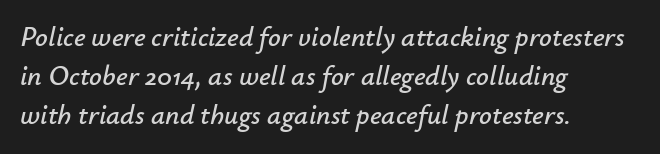
Nobody touched the tracking dial on this one. All the whitespace from short lines collects on the right. Spacing verdict: proportional, widths tailored to each character. Notice how the stems are inclined rather than vertical — that's the hallmark of italics. Bare-footed words on every line.
